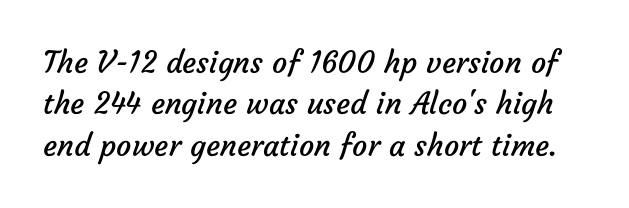
Q: Is the text bold? A: No.
Q: Is the typeface a serif or a sans-serif typeface? A: Sans-serif.
Q: Is the text underlined? A: No.
Q: Is the spacing between letters normal or unusually wide? A: Normal.
Q: Is the spacing between lines tight, normal or loose? A: Normal.
Q: Width (condensed, normal, or wide)? A: Normal.
Q: Stroke contrast? A: Low.
Q: x-height? A: Medium.
Q: Monospaced? A: No.
